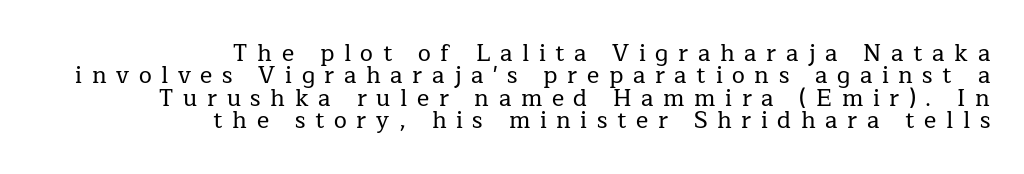
Q: Is the text italic (slanted)? A: No, it is upright.
Q: Is the text underlined? A: No.
Q: How is the paragraph aligned? A: Right-aligned.
Q: Is the spacing between letters normal or unusually wide? A: Unusually wide.
Q: Is the spacing between lines tight, normal or loose? A: Tight.
